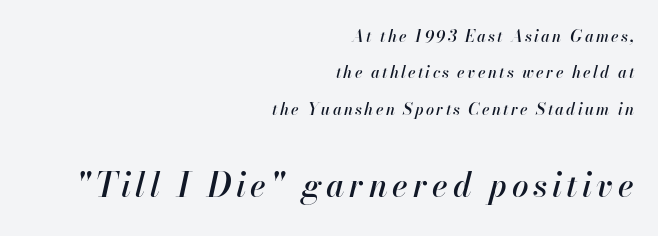
Do the characters align in a grid? No, the font is proportional. The setting favours the right margin, as signatures and pull-quotes sometimes do. One glance says open: line gaps are wider than usual. The gap between lines stays unmarked. The later block is typeset at a bigger size than the earlier block.
